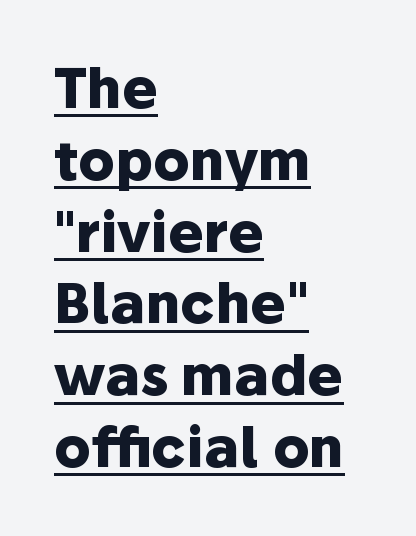
The image shows 54 px heavy sans-serif type, upright; set left-aligned, normal line spacing (1.33x), normal letter spacing, underlined; low stroke contrast and a medium x-height.
